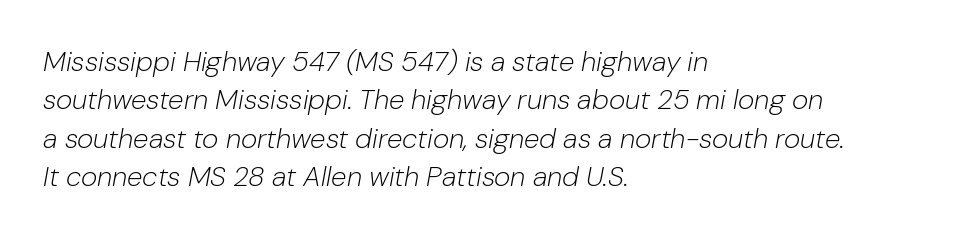
The image shows 28 px light type, italic (leaning right); set left-aligned, normal line spacing (1.37x), normal letter spacing, not underlined; low stroke contrast and a medium x-height.
